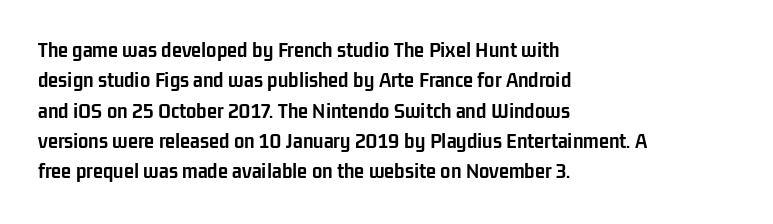
Q: Is the text bold? A: Yes.
Q: Is the text italic (slanted)? A: No, it is upright.
Q: Is the text underlined? A: No.
Q: How is the paragraph aligned? A: Left-aligned.
Q: Is the spacing between letters normal or unusually wide? A: Normal.
Q: Is the spacing between lines tight, normal or loose? A: Normal.
